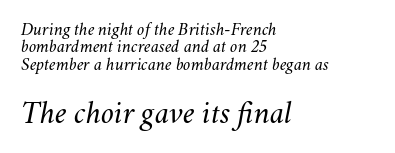
A typesetter would call this proportional, since set widths differ per character. Caption: upper text group reduced, lower text group enlarged. Honestly, the rows look squashed on top of each other. Slanted lettering throughout. The typesetter chose a ragged-right arrangement here. The typeface has the unassuming heft of standard copy or less.
